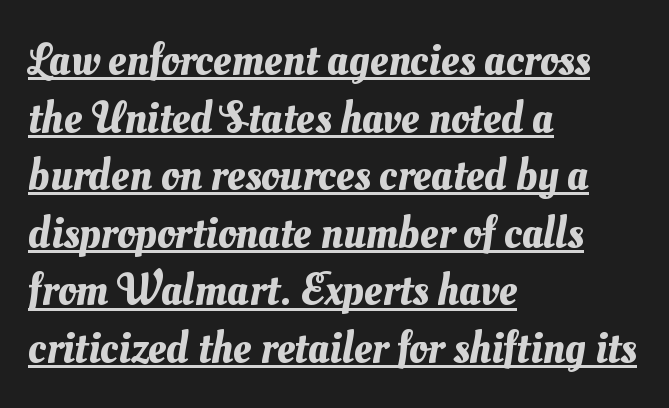
{"width": "normal", "stroke_contrast": "medium", "x_height": "small", "monospaced": "no", "underline": "yes", "align": "left", "line_spacing": "normal", "line_spacing_ratio": 1.28, "letter_spacing": "normal", "letter_spacing_em": 0.0, "glyph_px": 45}
